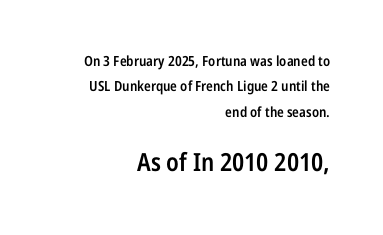
Quick note: not italic, upright. Type size steps up from the first block to the second. The string is rendered with underlining switched off. There is no visible air inserted between adjacent glyphs. What weight is shown? A semibold, between regular and bold.
